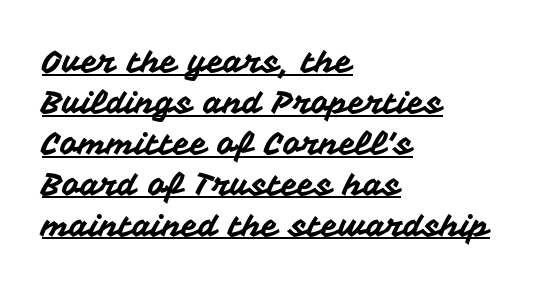
{"serif": "no", "width": "normal", "stroke_contrast": "medium", "x_height": "medium", "monospaced": "no", "underline": "yes", "align": "left", "line_spacing": "normal", "line_spacing_ratio": 1.32, "letter_spacing": "normal", "letter_spacing_em": 0.0, "glyph_px": 31}
